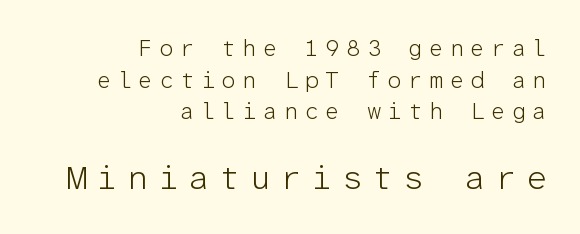
The image shows 34 px light sans-serif type, upright, monospaced; set right-aligned, normal line spacing (1.38x), unusually wide letter spacing (+0.27 em), not underlined; the second (bottom) block is 1.48x larger; low stroke contrast and a medium x-height.
